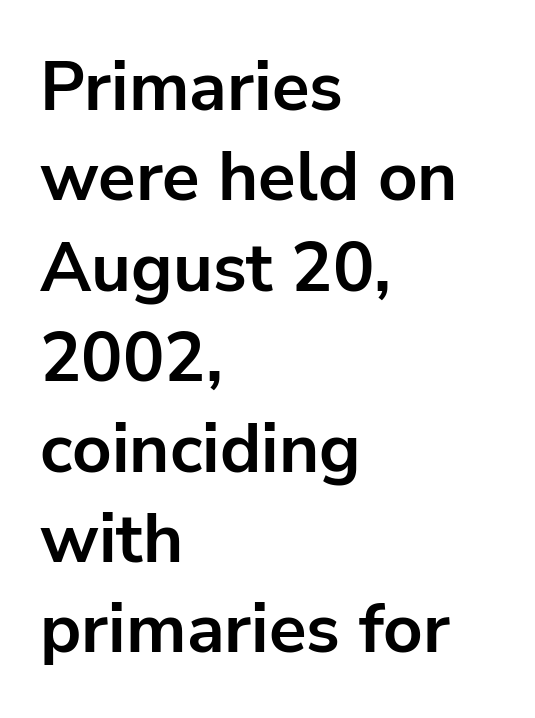
The image shows 69 px bold sans-serif type, upright; set left-aligned, normal line spacing (1.31x), normal letter spacing, not underlined; low stroke contrast and a medium x-height.
